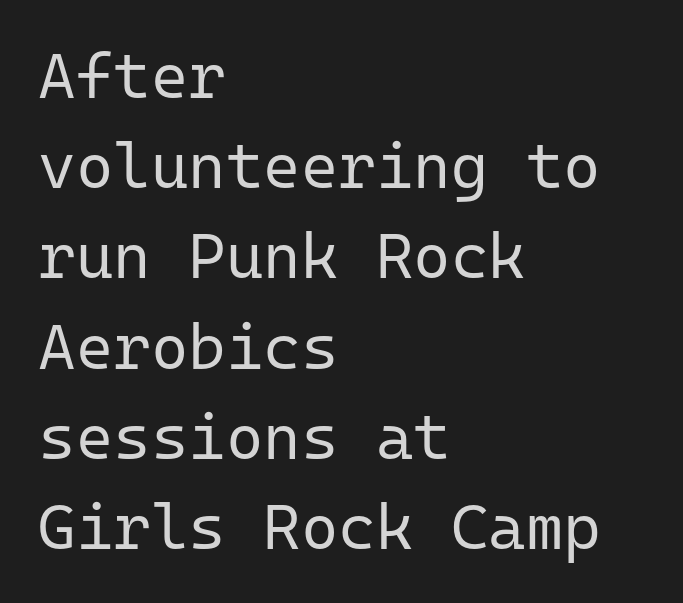
A light-to-regular cut is what we see here. Vertical strokes here are truly vertical. The passage shown stacks its lines at a standard gap. Tracking here is standard; glyphs follow each other at the usual distance. The rendering shows plain stroke endings on the letterforms — a sans-serif design. Descender tails drop into unmarked territory.
